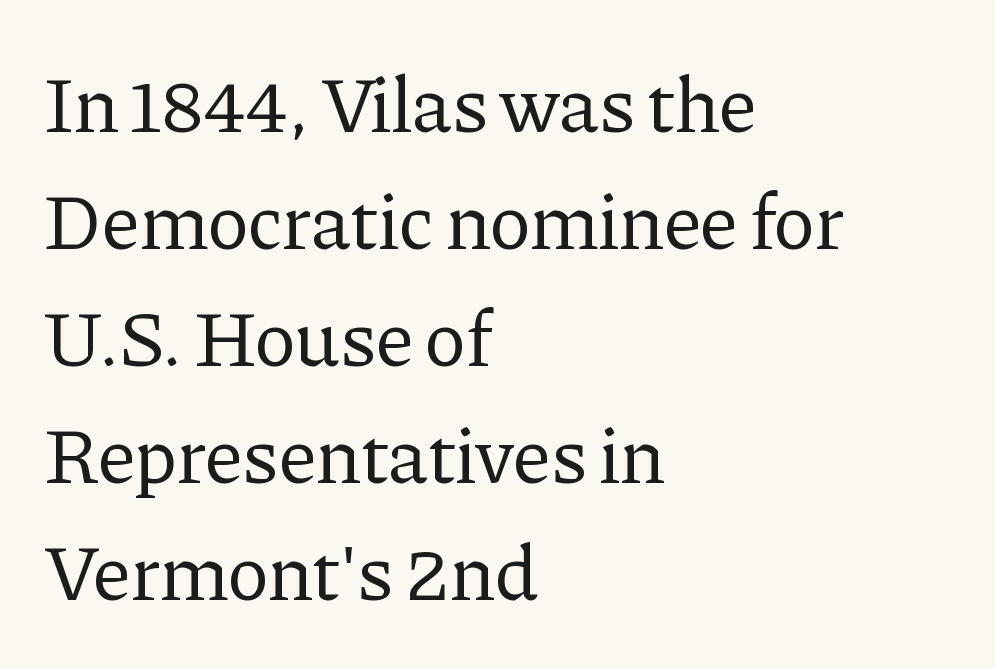
{"serif": "yes", "italic": "no", "bold": "no", "weight": "regular", "width": "normal", "stroke_contrast": "low", "x_height": "medium", "monospaced": "no", "underline": "no", "align": "left", "line_spacing": "normal", "line_spacing_ratio": 1.48, "letter_spacing": "normal", "letter_spacing_em": 0.0, "glyph_px": 79}
